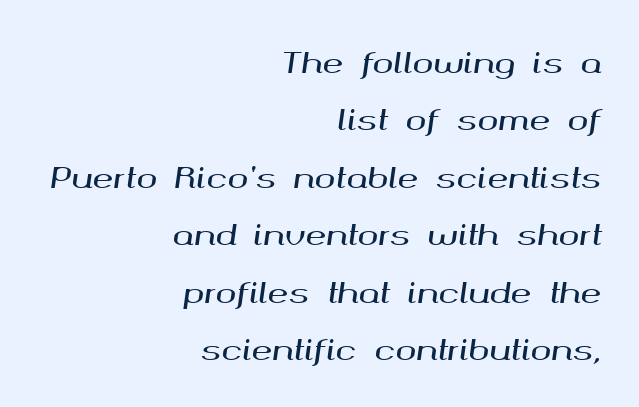
{"italic": "yes", "lean": "right", "slant_degrees": 8, "width": "wide", "stroke_contrast": "medium", "x_height": "medium", "monospaced": "no", "underline": "no", "align": "right", "line_spacing": "loose", "line_spacing_ratio": 2.05, "letter_spacing": "normal", "letter_spacing_em": 0.0, "glyph_px": 28}
